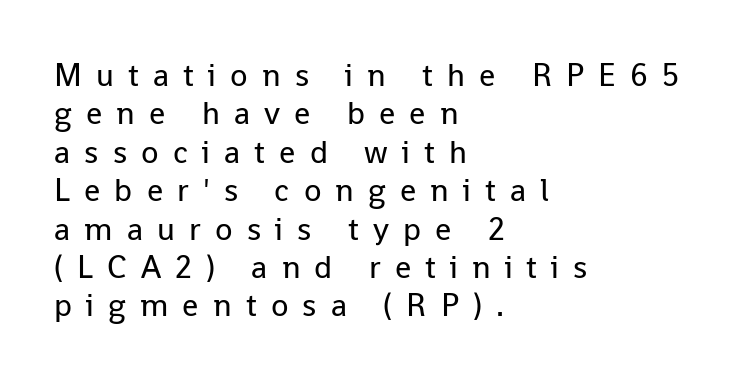
The image shows 32 px regular-weight sans-serif type, upright; set left-aligned, line spacing 1.2x, unusually wide letter spacing (+0.44 em), not underlined; low stroke contrast and a medium x-height.
